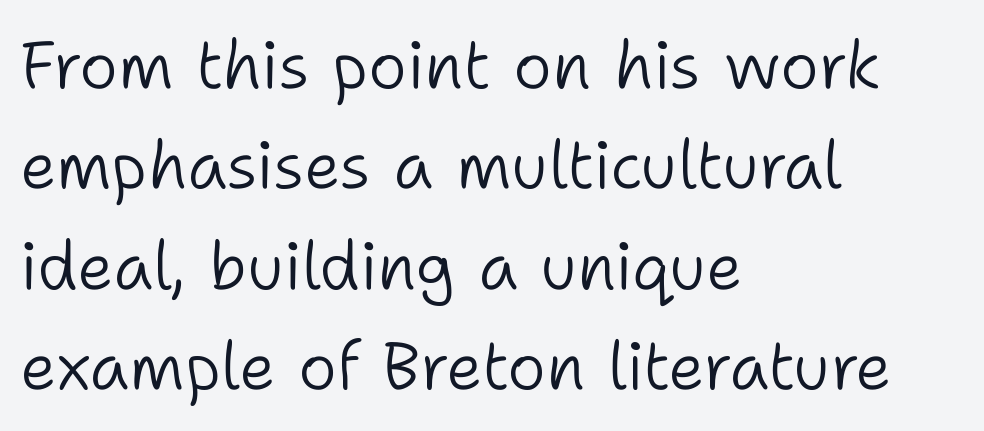
The image shows 66 px light sans-serif type, upright; set left-aligned, normal line spacing (1.52x), normal letter spacing, not underlined; low stroke contrast and a medium x-height.
